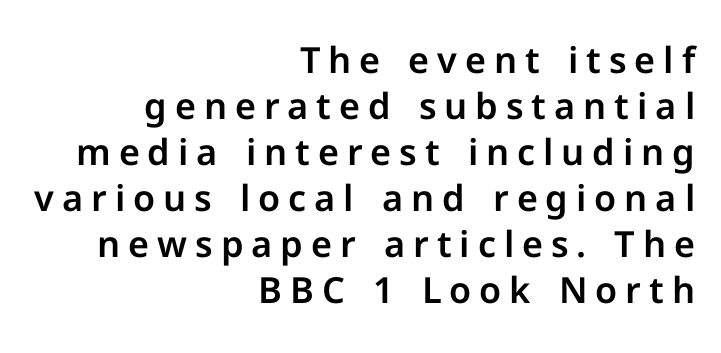
The lettering holds an erect, upright posture throughout. Baseline-to-baseline distance is the conventional proportion of letter height. All the whitespace from short lines collects on the left. Look at the tracking — it's clearly loosened, letters drifting apart.
